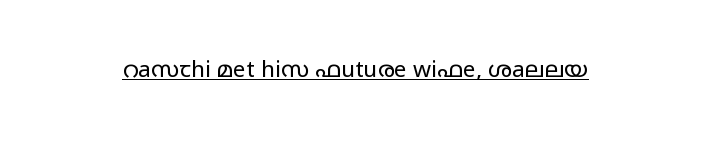
{"italic": "no", "bold": "no", "underline": "yes", "letter_spacing": "normal", "letter_spacing_em": 0.0, "glyph_px": 23}
